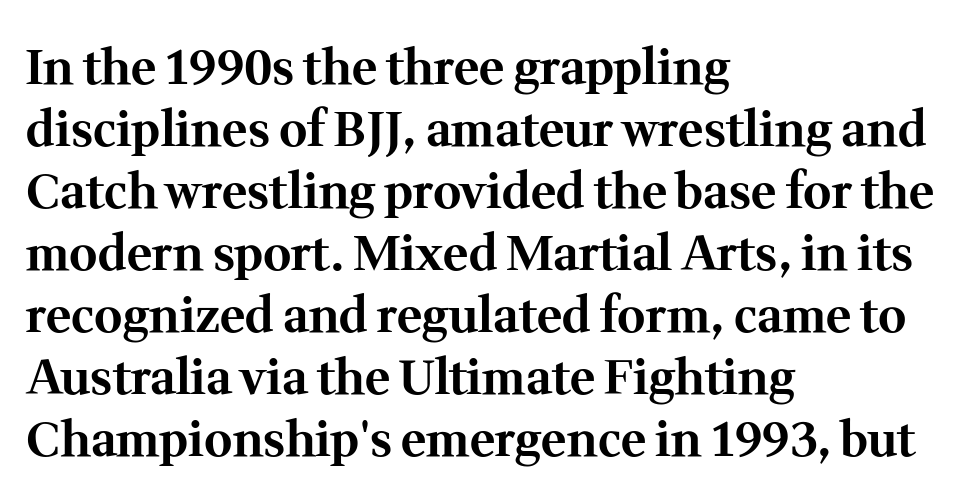
Q: Is the text bold? A: Yes.
Q: Is the text italic (slanted)? A: No, it is upright.
Q: Is the typeface a serif or a sans-serif typeface? A: Serif.
Q: Is the text underlined? A: No.
Q: How is the paragraph aligned? A: Left-aligned.
Q: Is the spacing between letters normal or unusually wide? A: Normal.
Q: Is the spacing between lines tight, normal or loose? A: Normal.
Q: Width (condensed, normal, or wide)? A: Normal.
Q: Stroke contrast? A: Medium.
Q: x-height? A: Medium.
Q: Monospaced? A: No.
